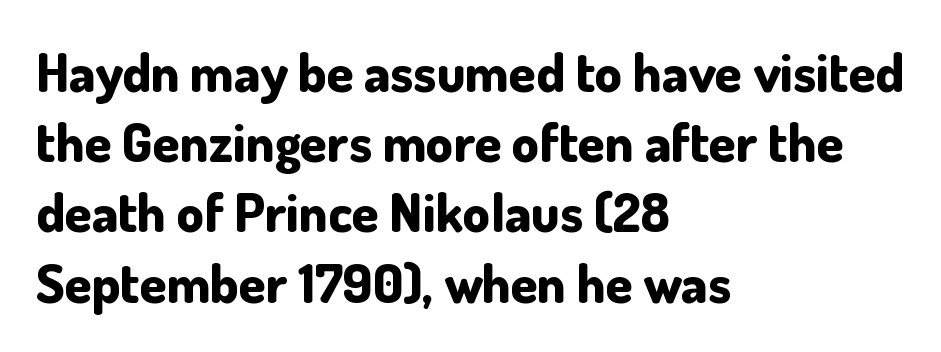
Q: Is the text bold? A: Yes.
Q: Is the text italic (slanted)? A: No, it is upright.
Q: Is the typeface a serif or a sans-serif typeface? A: Sans-serif.
Q: Is the text underlined? A: No.
Q: How is the paragraph aligned? A: Left-aligned.
Q: Is the spacing between letters normal or unusually wide? A: Normal.
Q: Is the spacing between lines tight, normal or loose? A: Normal.
Q: Width (condensed, normal, or wide)? A: Normal.
Q: Stroke contrast? A: Low.
Q: x-height? A: Small.
Q: Monospaced? A: No.
